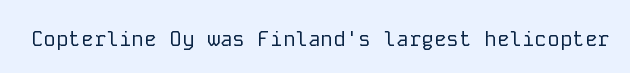
The image shows 21 px text type, upright; set normal letter spacing, not underlined.
